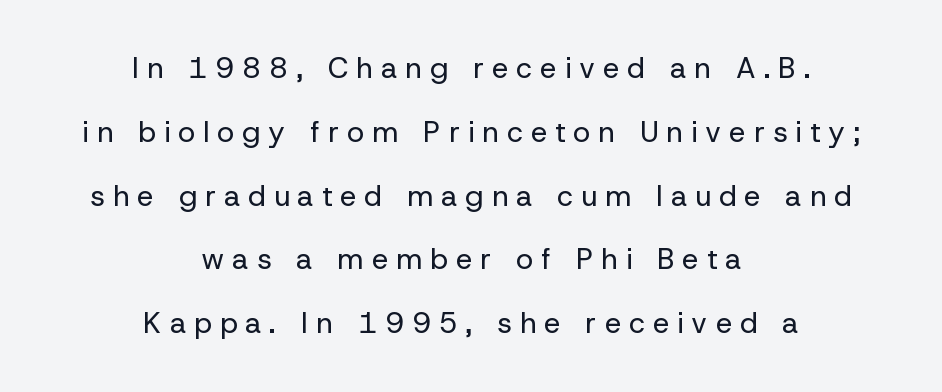
The image shows 29 px regular-weight sans-serif type, upright; set centered, loose line spacing (2.2x), unusually wide letter spacing (+0.28 em), not underlined; low stroke contrast and a medium x-height.
